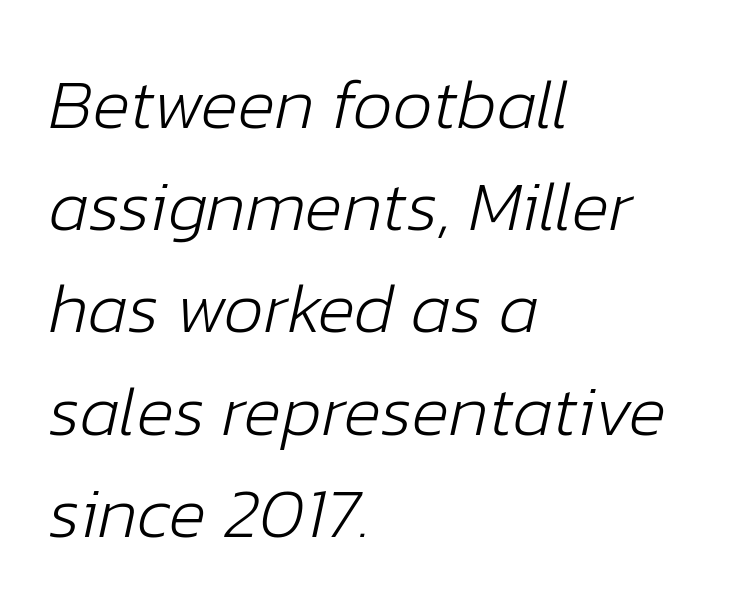
The face looks like a standard text weight, possibly lighter. The lines in this sample share a left origin and differ only in where they stop. Each letter keeps its own natural width here, so spacing adapts to shape. Evenly set lines give the paragraph a standard silhouette.
